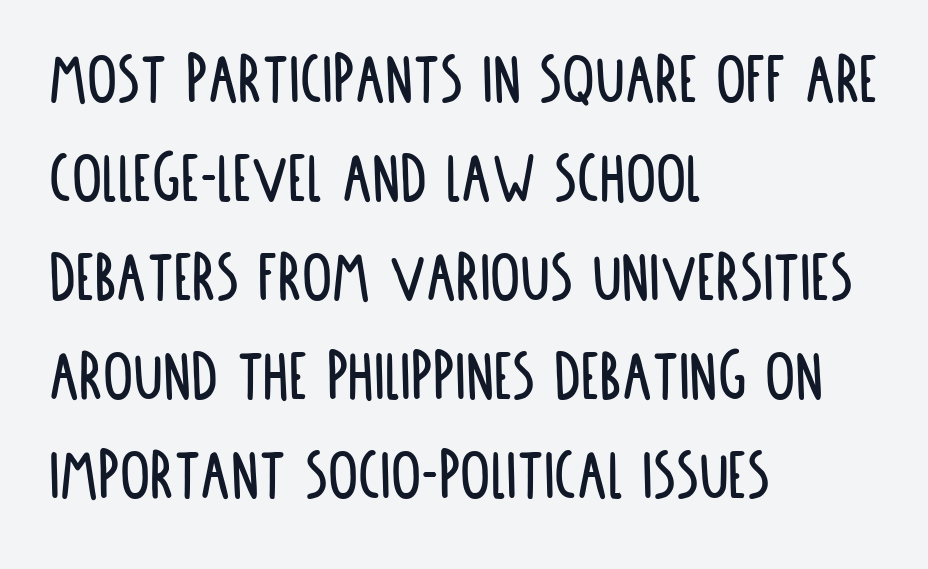
{"serif": "no", "italic": "no", "width": "condensed", "stroke_contrast": "low", "x_height": "large", "monospaced": "no", "underline": "no", "align": "left", "line_spacing": "normal", "line_spacing_ratio": 1.32, "letter_spacing": "normal", "letter_spacing_em": 0.0, "glyph_px": 75}
